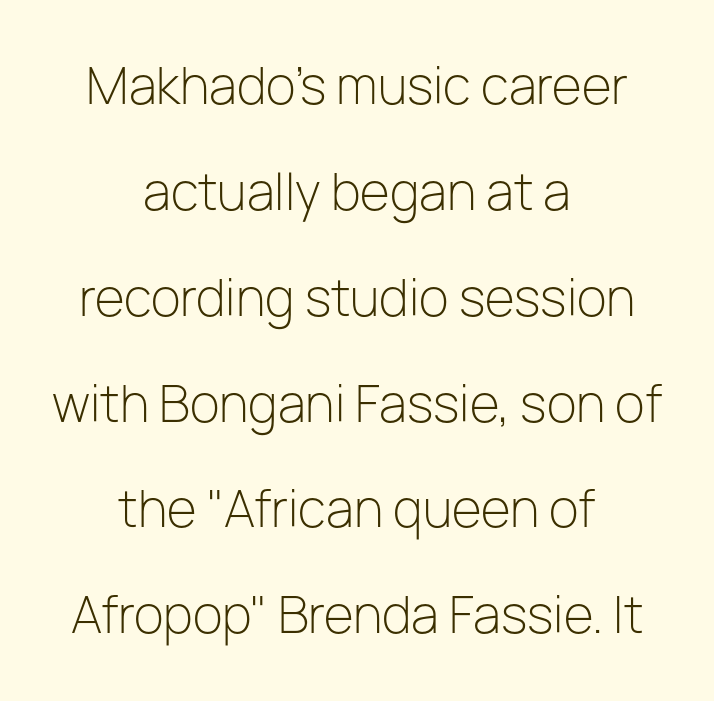
Italic: no, the glyphs are upright roman. Heaviness? Minimal to ordinary, like unemphasized prose. Horizontally, the lines are justified to the midpoint only. Leading: increased.
